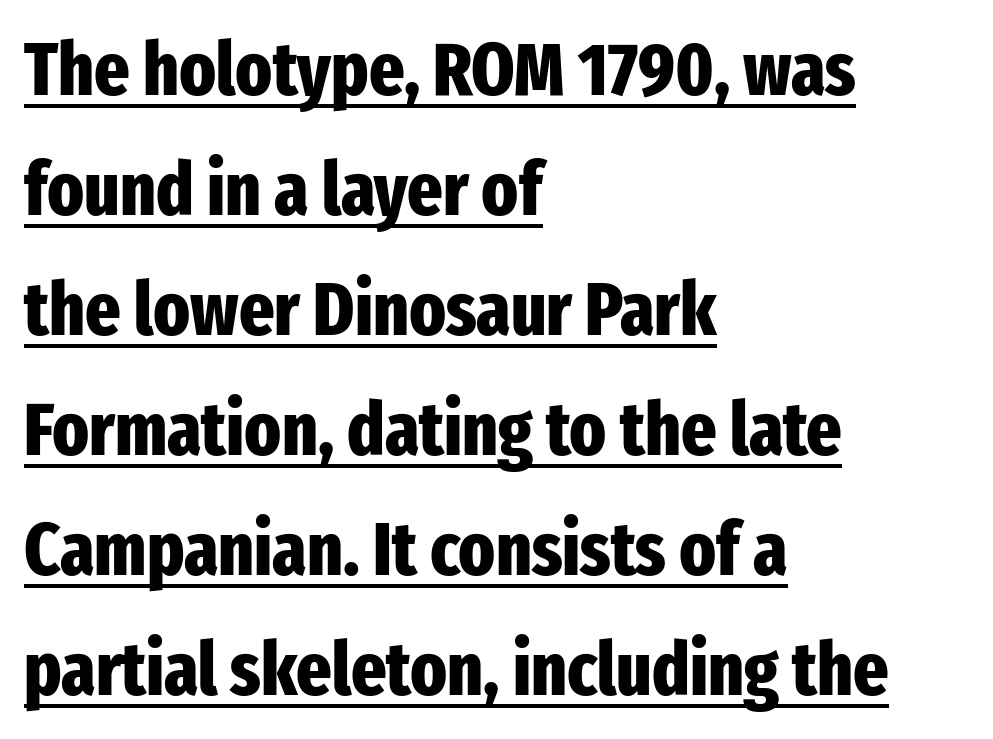
Q: Is the text bold? A: Yes.
Q: Is the text italic (slanted)? A: No, it is upright.
Q: Is the typeface a serif or a sans-serif typeface? A: Sans-serif.
Q: Is the text underlined? A: Yes.
Q: How is the paragraph aligned? A: Left-aligned.
Q: Is the spacing between letters normal or unusually wide? A: Normal.
Q: Is the spacing between lines tight, normal or loose? A: Normal.
Q: Width (condensed, normal, or wide)? A: Condensed.
Q: Stroke contrast? A: Low.
Q: x-height? A: Medium.
Q: Monospaced? A: No.
